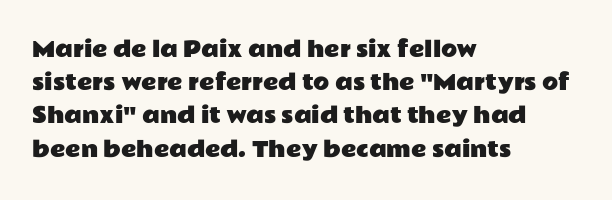
{"italic": "no", "underline": "no", "align": "left", "line_spacing": "normal", "line_spacing_ratio": 1.58, "letter_spacing": "normal", "letter_spacing_em": 0.0, "glyph_px": 21}
